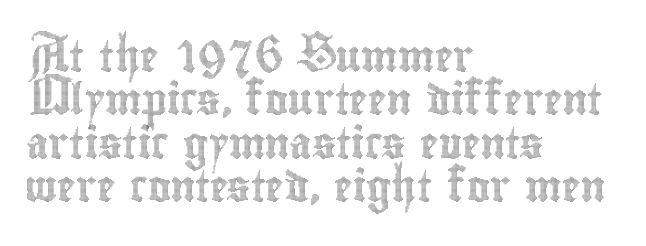
{"italic": "no", "width": "condensed", "x_height": "small", "monospaced": "no", "underline": "no", "align": "left", "line_spacing": "normal", "line_spacing_ratio": 1.4, "letter_spacing": "normal", "letter_spacing_em": 0.0, "glyph_px": 31}
